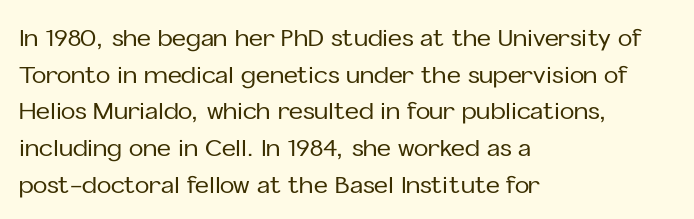
The image shows 24 px text type, upright; set left-aligned, normal line spacing (1.53x), normal letter spacing, not underlined.
